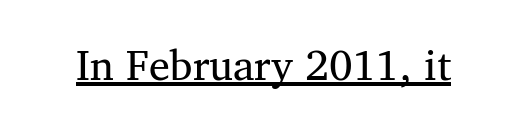
Q: Is the text bold? A: No.
Q: Is the typeface a serif or a sans-serif typeface? A: Serif.
Q: Is the text underlined? A: Yes.
Q: Is the spacing between letters normal or unusually wide? A: Normal.
Q: Width (condensed, normal, or wide)? A: Normal.
Q: Stroke contrast? A: Medium.
Q: x-height? A: Medium.
Q: Monospaced? A: No.
